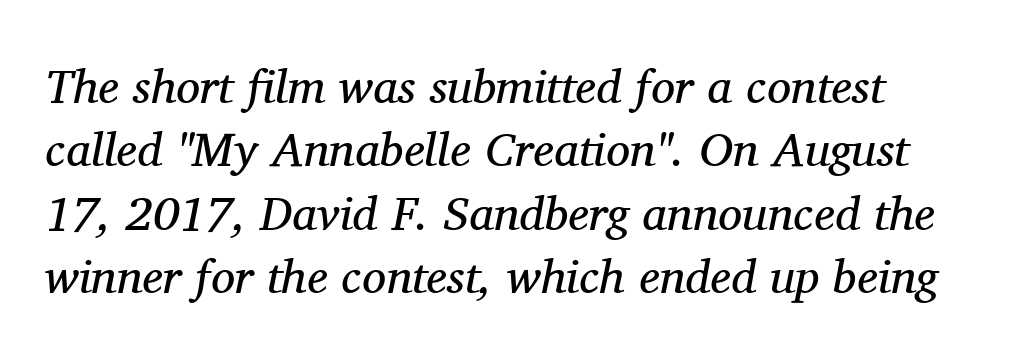
{"serif": "yes", "italic": "yes", "lean": "right", "slant_degrees": 11, "bold": "no", "weight": "regular", "width": "normal", "stroke_contrast": "medium", "x_height": "medium", "monospaced": "no", "underline": "no", "align": "left", "line_spacing": "normal", "line_spacing_ratio": 1.32, "letter_spacing": "normal", "letter_spacing_em": 0.0, "glyph_px": 48}
